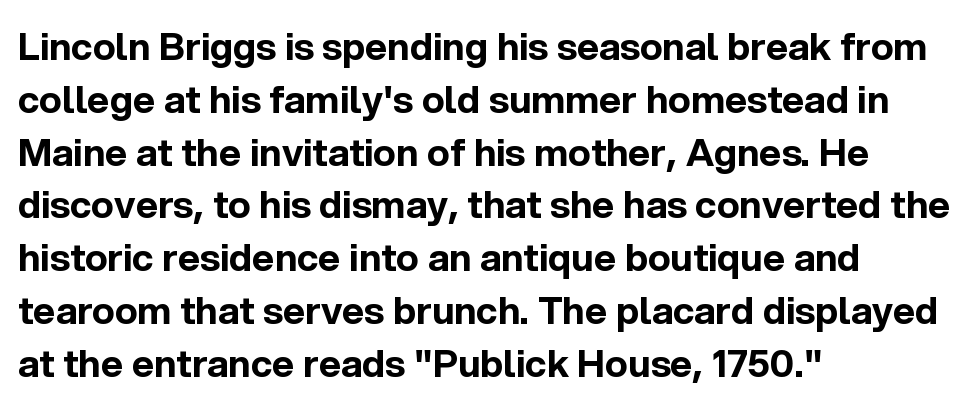
The image shows 38 px bold sans-serif type, upright; set left-aligned, normal line spacing (1.39x), normal letter spacing, not underlined; a medium x-height.
